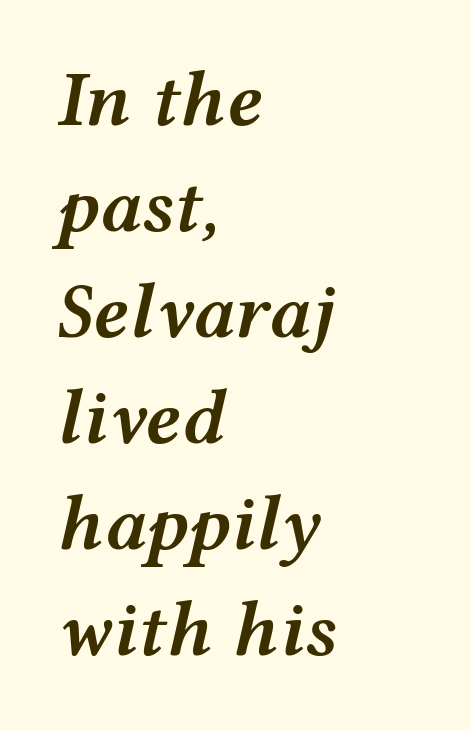
{"italic": "yes", "lean": "right", "slant_degrees": 12, "bold": "semi", "weight": "semibold", "width": "wide", "stroke_contrast": "medium", "x_height": "medium", "monospaced": "no", "underline": "no", "align": "left", "line_spacing": "normal", "line_spacing_ratio": 1.36, "letter_spacing": "normal", "letter_spacing_em": 0.0, "glyph_px": 78}
